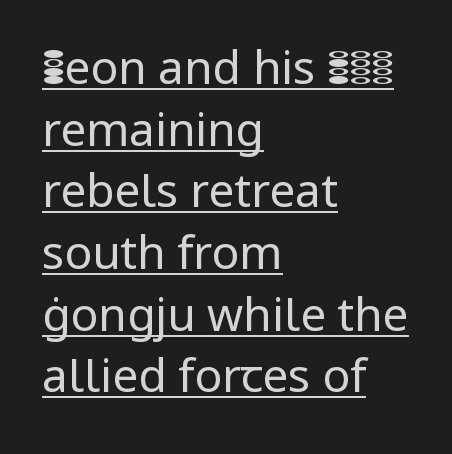
The image shows 46 px regular-weight sans-serif type, upright; set left-aligned, normal line spacing (1.34x), normal letter spacing, underlined; low stroke contrast and a medium x-height.
